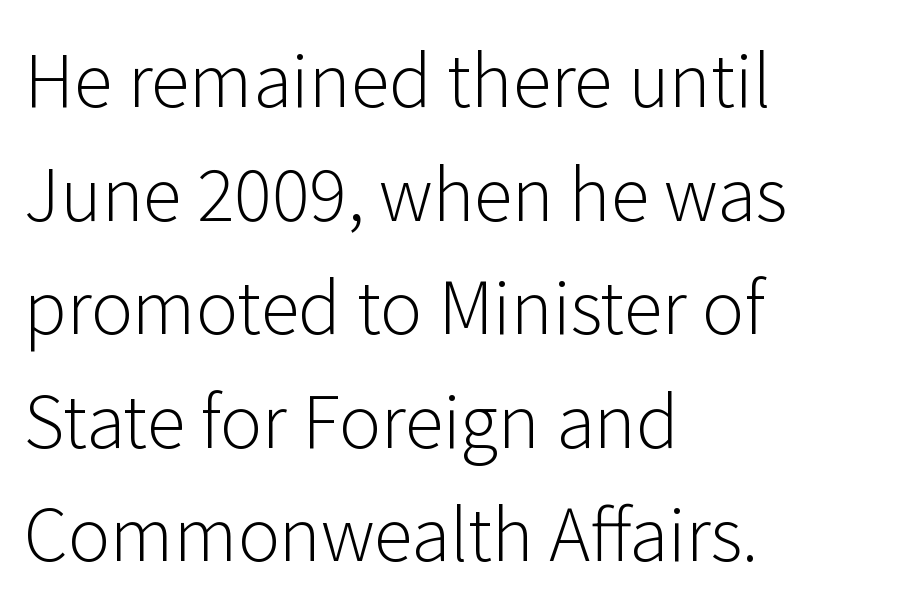
Is this a fixed-width face? No — the glyphs have proportional, varying widths. Rows of type keep a routine distance in the vertical direction. Compared with a typical body face, this is equally light or lighter still. Typeset ragged right — the left edge is the straight one.
